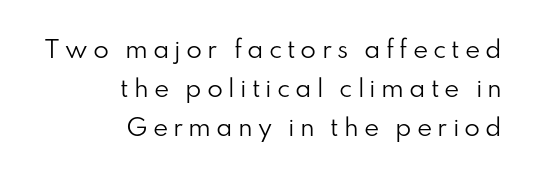
Q: Is the text bold? A: No.
Q: Is the text italic (slanted)? A: No, it is upright.
Q: Is the text underlined? A: No.
Q: How is the paragraph aligned? A: Right-aligned.
Q: Is the spacing between letters normal or unusually wide? A: Unusually wide.
Q: Is the spacing between lines tight, normal or loose? A: Normal.
